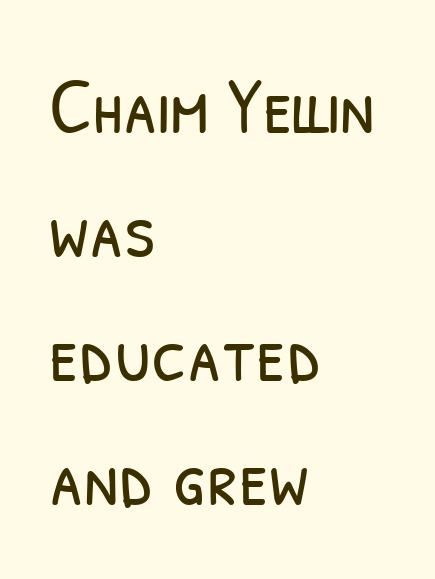
Varying glyph widths throughout — classic text-font behaviour. Horizontal alignment here is leftward, the default for most running prose. Quick note: interline space is typical. The typeface chosen for these lines omits serifs. Bare-footed words on every line. This sample uses plain, unmodified letter spacing.
